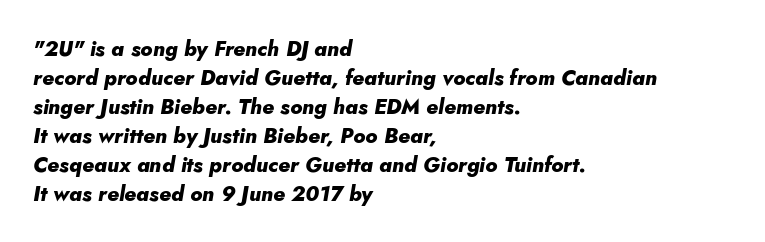
{"italic": "yes", "lean": "right", "slant_degrees": 5, "bold": "yes", "underline": "no", "align": "left", "line_spacing": "normal", "line_spacing_ratio": 1.38, "letter_spacing": "normal", "letter_spacing_em": 0.0, "glyph_px": 21}
